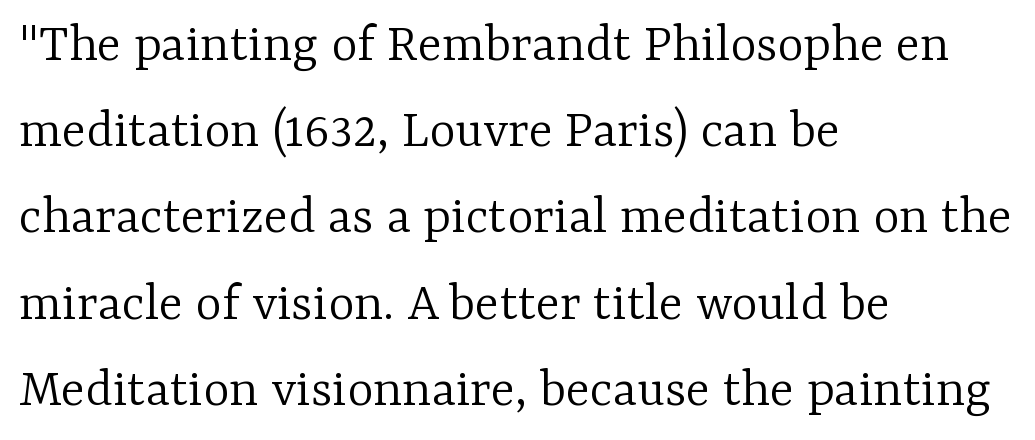
{"serif": "yes", "italic": "no", "bold": "no", "weight": "light", "width": "normal", "stroke_contrast": "low", "x_height": "medium", "monospaced": "no", "underline": "no", "align": "left", "line_spacing": "normal", "line_spacing_ratio": 1.54, "letter_spacing": "normal", "letter_spacing_em": 0.0, "glyph_px": 56}
